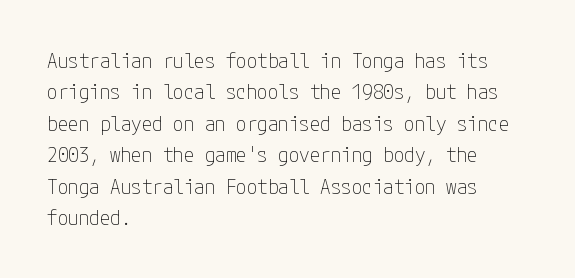
The image shows 21 px text type, upright; set left-aligned, normal line spacing (1.5x), normal letter spacing, not underlined.
